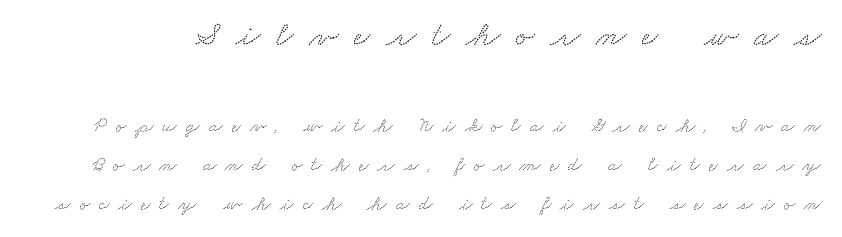
{"serif": "yes", "width": "wide", "stroke_contrast": "low", "x_height": "small", "monospaced": "no", "underline": "no", "line_spacing": "loose", "line_spacing_ratio": 1.96, "letter_spacing": "wide", "letter_spacing_em": 0.45, "larger_block": "first", "size_ratio": 1.75, "glyph_px": 35}
